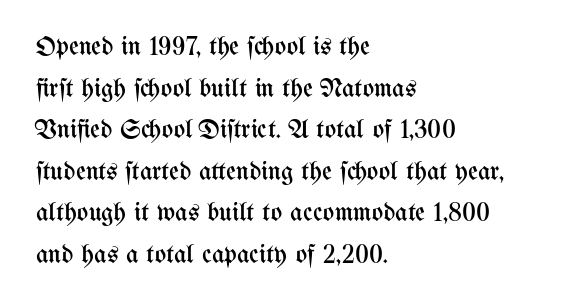
The image shows 27 px text type, upright; set left-aligned, normal line spacing (1.54x), normal letter spacing, not underlined.
